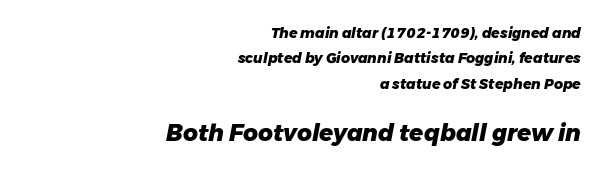
Line ends are locked; line starts wander. These lines carry a lot of weight — the face is fully bold. You can tell it's italic because the verticals aren't actually vertical. In this sample the second text group is rendered at the bigger scale. Descender tails drop into unmarked territory.
